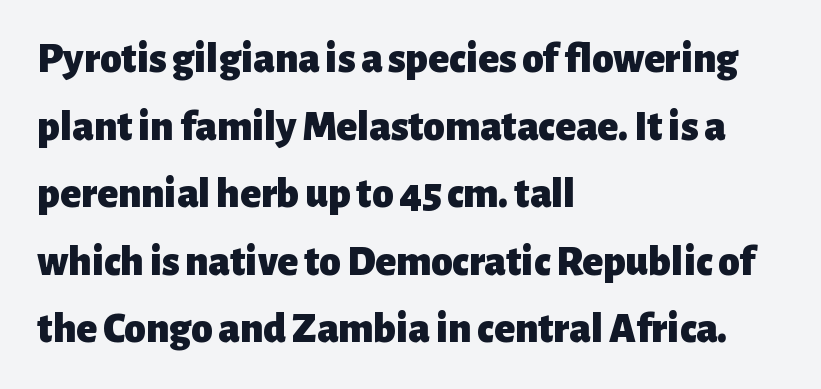
Typeset ragged right — the left edge is the straight one. Does the lettering tilt? It doesn't — this is upright. Do the characters align in a grid? No, the font is proportional. This rendering leaves character spacing at its baseline value. No feet cap the strokes, marking this as sans-serif type. A bare baseline throughout the passage.
